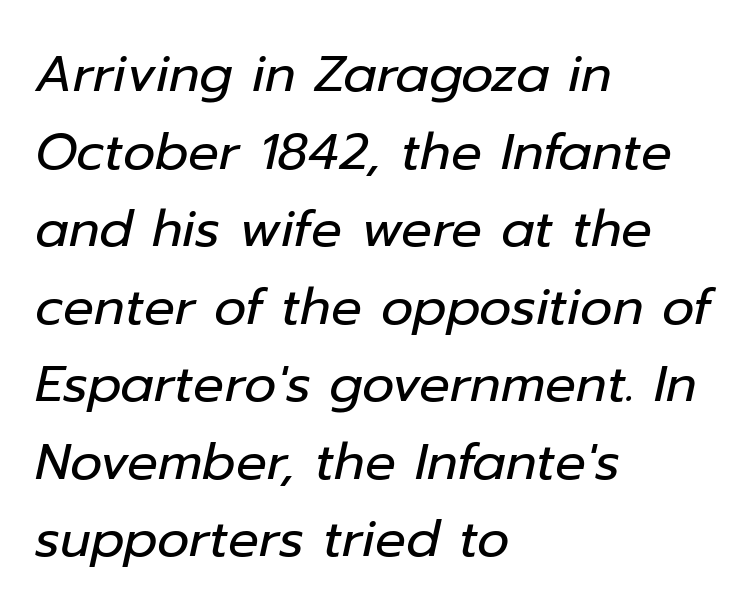
Q: Is the text bold? A: No.
Q: Is the text italic (slanted)? A: Yes, it leans right by about 12 degrees.
Q: Is the text underlined? A: No.
Q: How is the paragraph aligned? A: Left-aligned.
Q: Is the spacing between letters normal or unusually wide? A: Normal.
Q: Is the spacing between lines tight, normal or loose? A: Normal.
Q: Width (condensed, normal, or wide)? A: Normal.
Q: Stroke contrast? A: Low.
Q: x-height? A: Medium.
Q: Monospaced? A: No.
